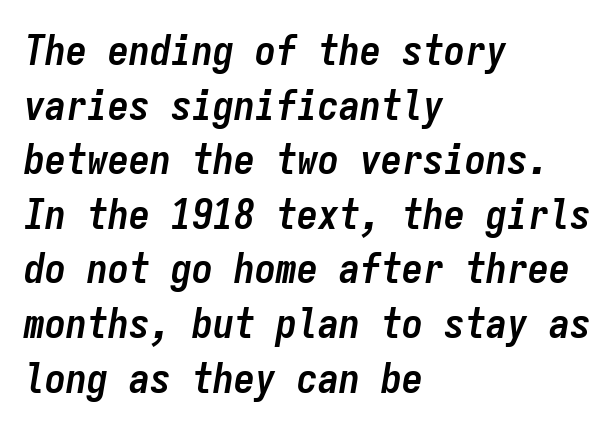
{"italic": "yes", "lean": "right", "slant_degrees": 9, "bold": "yes", "weight": "semibold", "width": "condensed", "stroke_contrast": "low", "x_height": "medium", "monospaced": "yes", "underline": "no", "align": "left", "line_spacing": "normal", "line_spacing_ratio": 1.3, "letter_spacing": "normal", "letter_spacing_em": 0.0, "glyph_px": 42}
